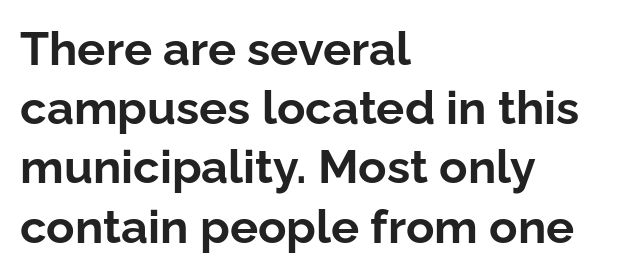
Q: Is the text bold? A: Yes.
Q: Is the text italic (slanted)? A: No, it is upright.
Q: Is the typeface a serif or a sans-serif typeface? A: Sans-serif.
Q: Is the text underlined? A: No.
Q: How is the paragraph aligned? A: Left-aligned.
Q: Is the spacing between letters normal or unusually wide? A: Normal.
Q: Is the spacing between lines tight, normal or loose? A: Normal.
Q: Width (condensed, normal, or wide)? A: Normal.
Q: Stroke contrast? A: Low.
Q: x-height? A: Medium.
Q: Monospaced? A: No.
